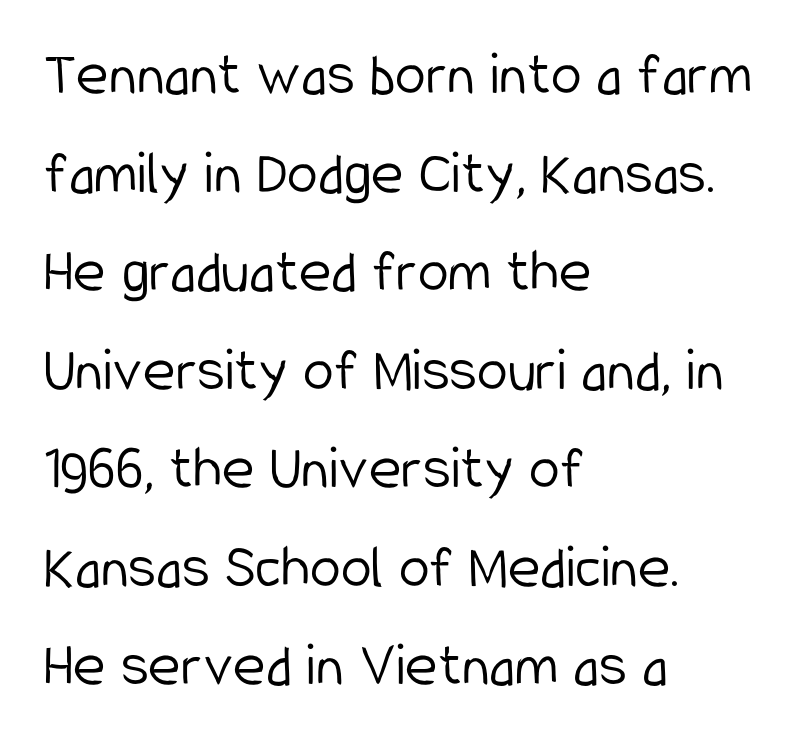
The image shows 62 px light, condensed sans-serif type, upright; set left-aligned, normal line spacing (1.59x), normal letter spacing, not underlined; low stroke contrast and a medium x-height.
